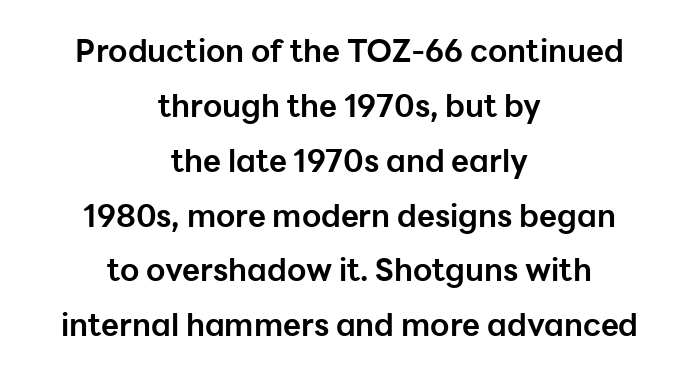
Q: Is the text bold? A: Yes.
Q: Is the text italic (slanted)? A: No, it is upright.
Q: Is the typeface a serif or a sans-serif typeface? A: Sans-serif.
Q: Is the text underlined? A: No.
Q: How is the paragraph aligned? A: Centered.
Q: Is the spacing between letters normal or unusually wide? A: Normal.
Q: Width (condensed, normal, or wide)? A: Normal.
Q: Stroke contrast? A: Low.
Q: x-height? A: Medium.
Q: Monospaced? A: No.
